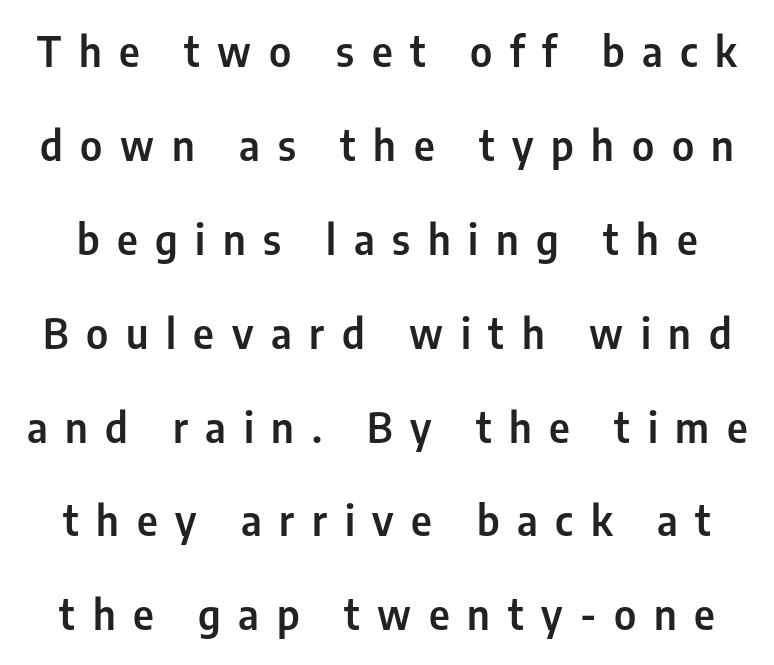
Do the characters align in a grid? No, the font is proportional. Every stem runs plumb, perpendicular to the baseline. Letterform terminals end flat and unadorned throughout the passage. No word sits above an underline. The leading is generous, giving the passage an open texture. The passage shown has open, widely tracked lettering throughout.
